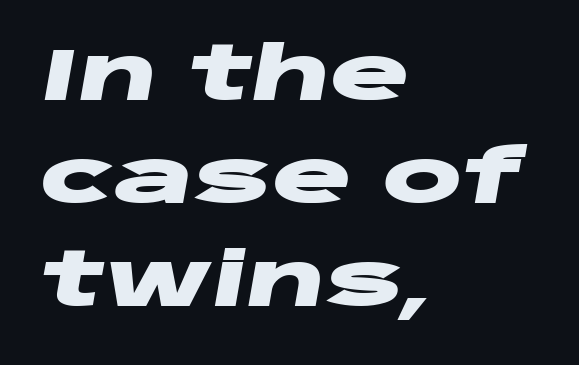
{"italic": "yes", "lean": "right", "slant_degrees": 10, "bold": "yes", "weight": "heavy", "width": "wide", "stroke_contrast": "low", "x_height": "large", "monospaced": "no", "underline": "no", "align": "left", "line_spacing": "normal", "line_spacing_ratio": 1.39, "letter_spacing": "normal", "letter_spacing_em": 0.0, "glyph_px": 74}
